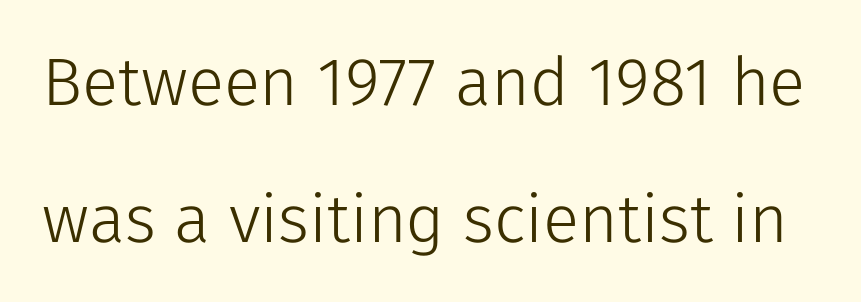
The image shows 67 px light sans-serif type, upright; set loose line spacing (2.04x), normal letter spacing, not underlined; low stroke contrast and a medium x-height.
